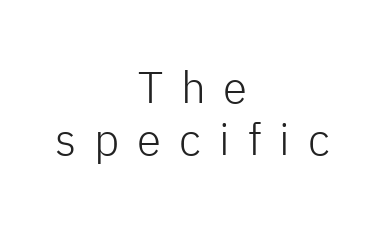
Q: Is the text bold? A: No.
Q: Is the text italic (slanted)? A: No, it is upright.
Q: Is the typeface a serif or a sans-serif typeface? A: Sans-serif.
Q: Is the text underlined? A: No.
Q: How is the paragraph aligned? A: Centered.
Q: Is the spacing between letters normal or unusually wide? A: Unusually wide.
Q: Width (condensed, normal, or wide)? A: Normal.
Q: Stroke contrast? A: Low.
Q: x-height? A: Medium.
Q: Monospaced? A: No.
